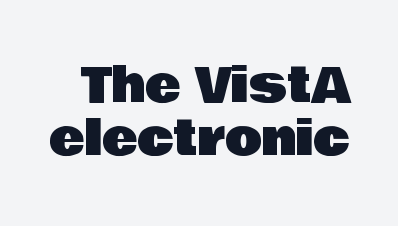
{"serif": "no", "italic": "no", "width": "normal", "stroke_contrast": "low", "x_height": "large", "monospaced": "no", "underline": "no", "line_spacing": "tight", "line_spacing_ratio": 1.11, "letter_spacing": "normal", "letter_spacing_em": 0.0, "glyph_px": 48}
